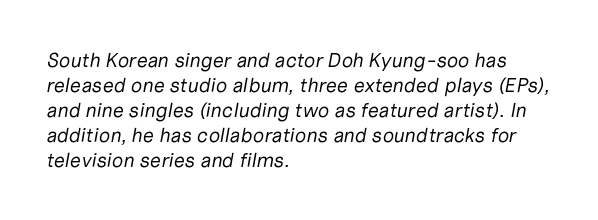
The leading is moderate, giving the passage an even texture. The foot of each line stays bare and open. Quick note: italic. The compositor pushed each line to the left boundary. How are the letters spaced? Ordinarily, with no added tracking. Think standard paragraph weight, or any step lighter than that.
